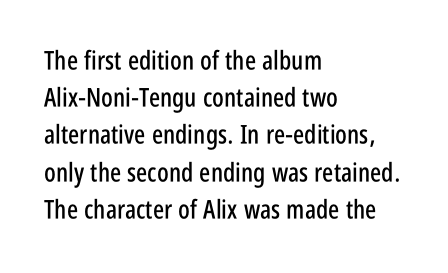
Q: Is the text italic (slanted)? A: No, it is upright.
Q: Is the text underlined? A: No.
Q: How is the paragraph aligned? A: Left-aligned.
Q: Is the spacing between letters normal or unusually wide? A: Normal.
Q: Is the spacing between lines tight, normal or loose? A: Normal.
